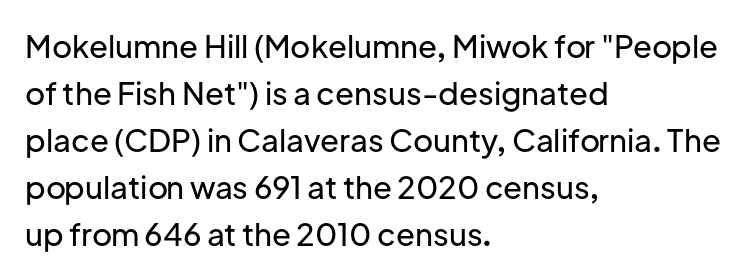
Notice how the stems are strictly vertical — no italics here. Nope, no serifs anywhere on these letters. The rows are spaced the way most documents space them. Glyph-to-glyph distance matches everyday printed text. The face used here is proportionally spaced, like ordinary book or web type.
